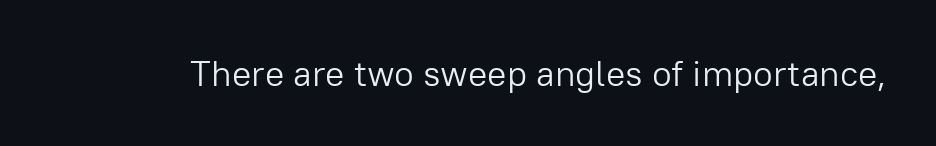
The image shows 36 px light sans-serif type, upright; set normal letter spacing, not underlined; low stroke contrast and a medium x-height.
